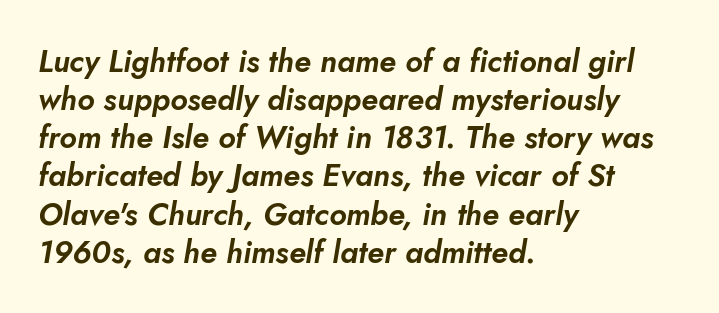
Letters rest on an invisible, unmarked baseline. The specimen reads as italic at a glance. One-word summary of the alignment: left. Standard letterfit; no display-style spreading of the glyphs. Varying glyph widths throughout — classic text-font behaviour.
